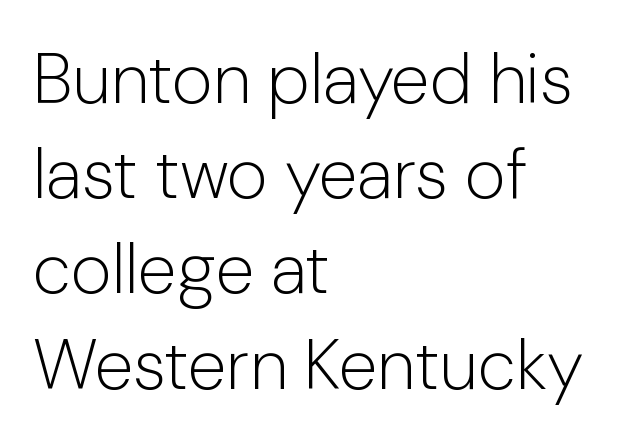
The lettering stays uniformly vertical, giving the passage a roman look. Caption: face not bold, strokes unweighted. Check where the strokes stop: nothing finishes them off — pure sans. This sample is left-justified, so line endings fall wherever the words run out. Think of a printed novel: that variable character pitch is what you see here.
